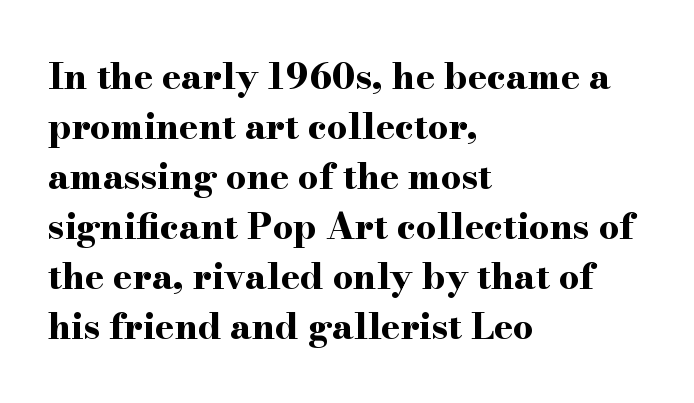
No italicization has been applied; the sample stays upright. The horizontal fit of the characters is conventional and even. The letters are bold, with thick, heavy strokes. Notice how descenders clear the ascenders below comfortably — that's standard leading. Rule under the text: the space is simply empty.
